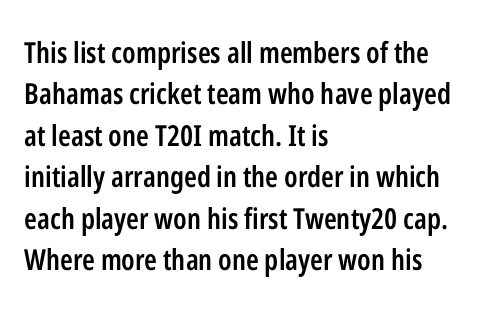
{"serif": "no", "italic": "no", "bold": "semi", "weight": "semibold", "width": "condensed", "stroke_contrast": "low", "x_height": "medium", "monospaced": "no", "underline": "no", "align": "left", "line_spacing": "normal", "line_spacing_ratio": 1.43, "letter_spacing": "normal", "letter_spacing_em": 0.0, "glyph_px": 29}
